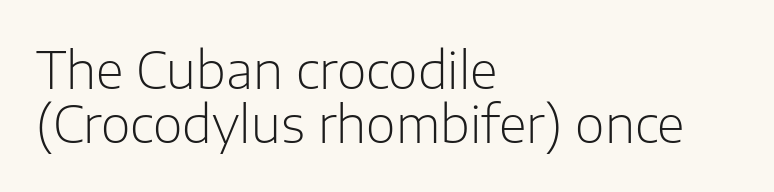
{"serif": "no", "italic": "no", "bold": "no", "weight": "light", "width": "normal", "stroke_contrast": "low", "x_height": "medium", "monospaced": "no", "underline": "no", "align": "left", "line_spacing": "tight", "line_spacing_ratio": 1.06, "letter_spacing": "normal", "letter_spacing_em": 0.0, "glyph_px": 51}
